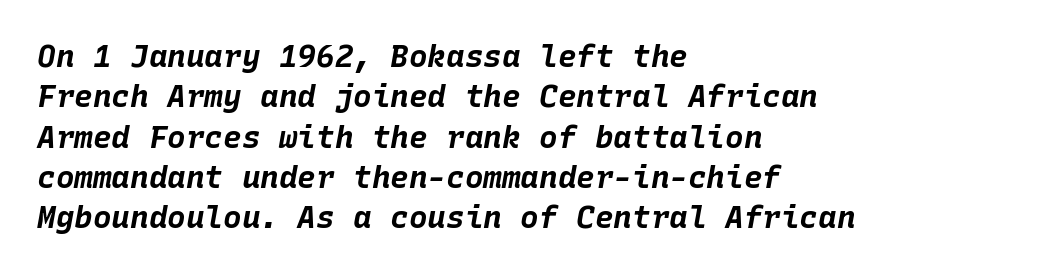
Q: Is the text bold? A: Yes.
Q: Is the text italic (slanted)? A: Yes, it leans right by about 10 degrees.
Q: Is the text underlined? A: No.
Q: How is the paragraph aligned? A: Left-aligned.
Q: Is the spacing between letters normal or unusually wide? A: Normal.
Q: Is the spacing between lines tight, normal or loose? A: Normal.
Q: Width (condensed, normal, or wide)? A: Normal.
Q: Stroke contrast? A: Low.
Q: x-height? A: Large.
Q: Monospaced? A: Yes.
